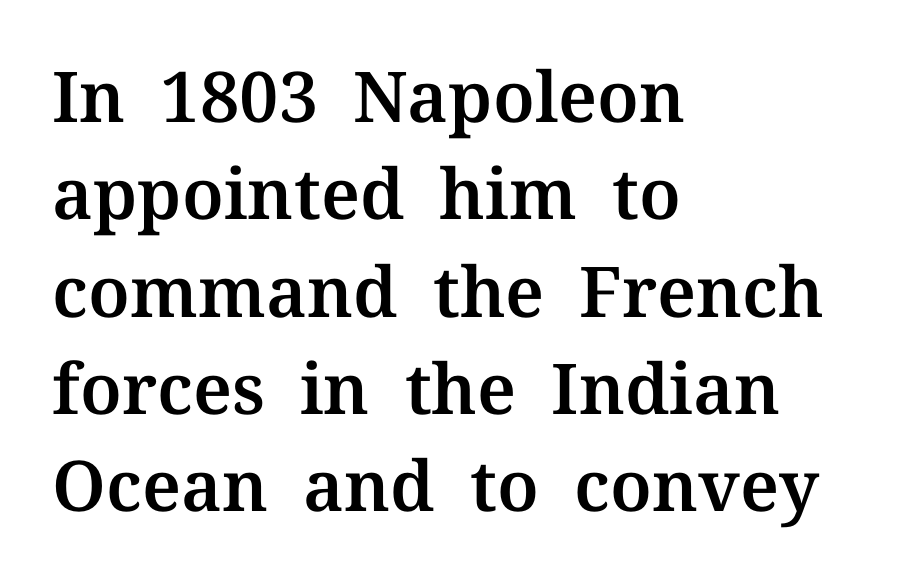
Looks like regular typesetting: each glyph gets only the width it needs. Successive baselines arrive at the customary interval. Notice how the passage keeps a crisp vertical edge on the left only. Descender tails drop into unmarked territory.
